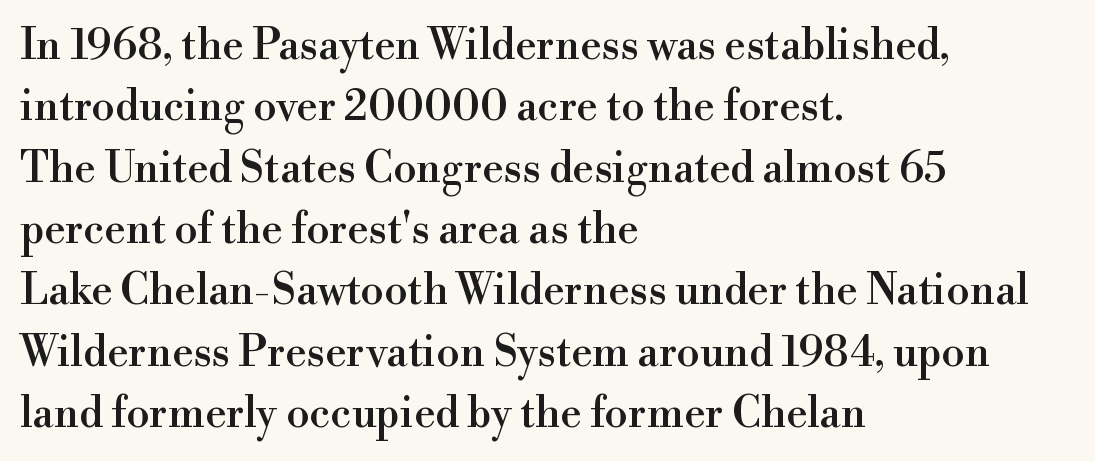
Designer's note — italics off, roman on. This is serif lettering, the kind often seen in printed books. Proportional: the letters do not fall into vertical columns. Leading matches the norm, producing a regular column.
